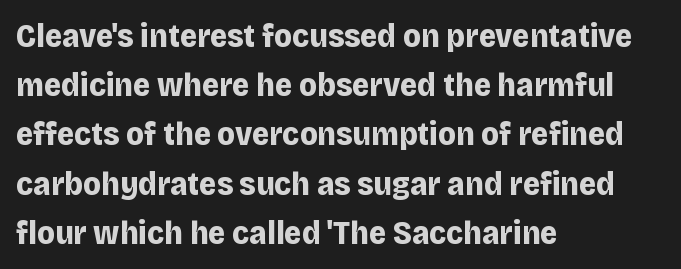
{"serif": "no", "italic": "no", "bold": "yes", "weight": "bold", "width": "normal", "stroke_contrast": "low", "x_height": "large", "monospaced": "no", "underline": "no", "align": "left", "line_spacing": "normal", "line_spacing_ratio": 1.49, "letter_spacing": "normal", "letter_spacing_em": 0.0, "glyph_px": 33}
